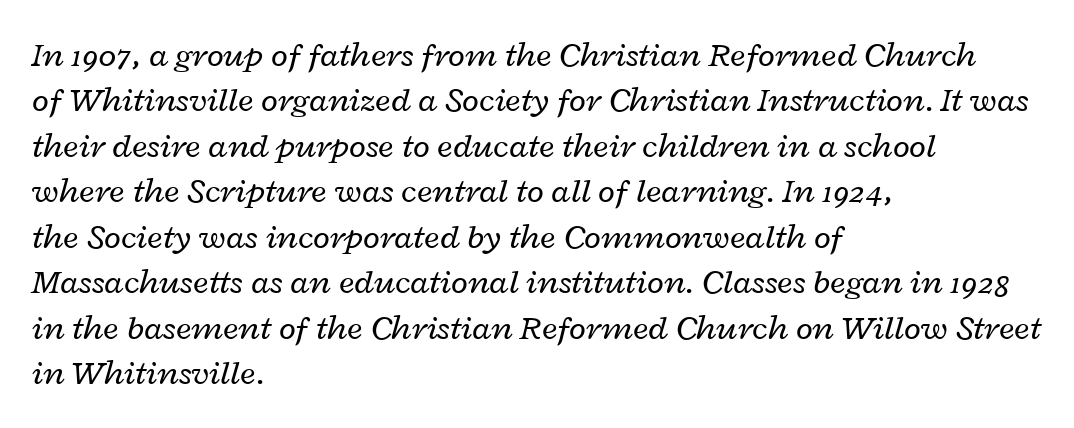
One-word summary of the alignment: left. Underline: absent. The weight would be labelled regular, book, light, or lighter still. Do the characters align in a grid? No, the font is proportional. Summary of vertical rhythm: regular, with standard interline spacing. The whole block is typeset with a tilt.
